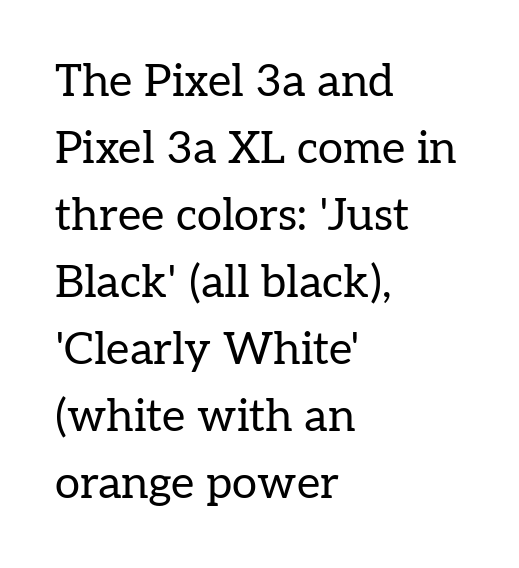
Q: Is the text bold? A: No.
Q: Is the text italic (slanted)? A: No, it is upright.
Q: Is the typeface a serif or a sans-serif typeface? A: Serif.
Q: Is the text underlined? A: No.
Q: How is the paragraph aligned? A: Left-aligned.
Q: Is the spacing between letters normal or unusually wide? A: Normal.
Q: Is the spacing between lines tight, normal or loose? A: Normal.
Q: Width (condensed, normal, or wide)? A: Normal.
Q: Stroke contrast? A: Low.
Q: x-height? A: Medium.
Q: Monospaced? A: No.
